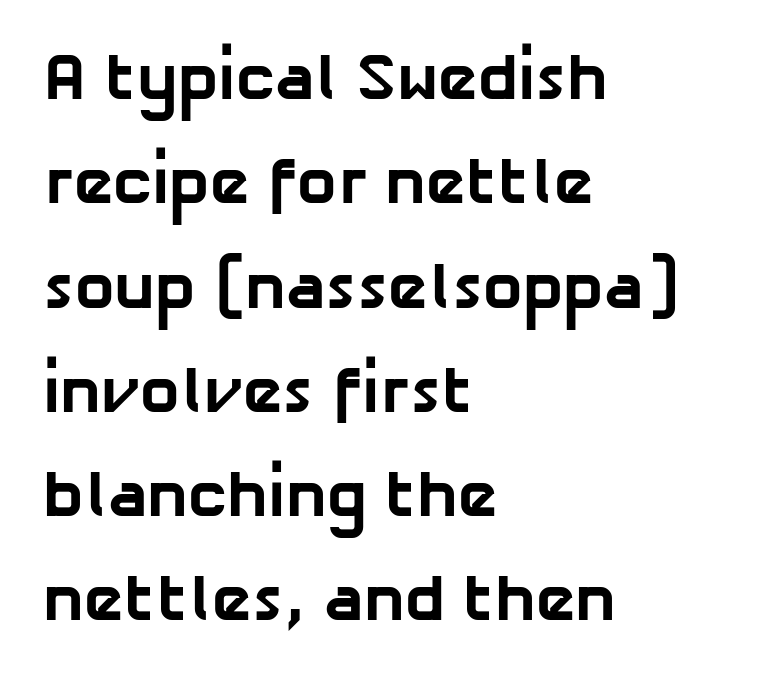
{"serif": "no", "bold": "yes", "weight": "bold", "width": "normal", "stroke_contrast": "low", "x_height": "medium", "monospaced": "no", "underline": "no", "align": "left", "line_spacing": "normal", "line_spacing_ratio": 1.58, "letter_spacing": "normal", "letter_spacing_em": 0.0, "glyph_px": 66}
